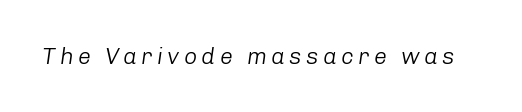
Q: Is the text bold? A: No.
Q: Is the text italic (slanted)? A: Yes, it leans right by about 8 degrees.
Q: Is the text underlined? A: No.
